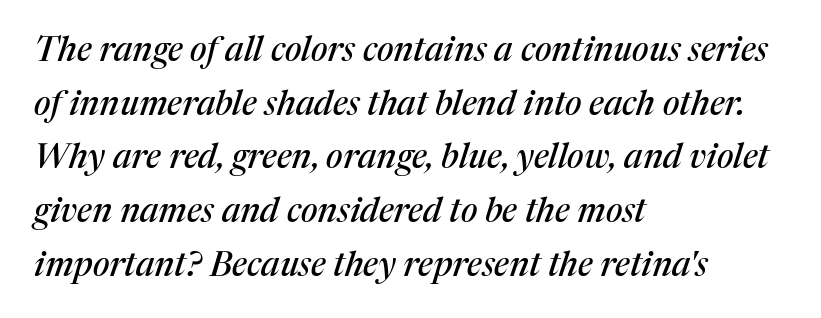
{"serif": "yes", "italic": "yes", "lean": "right", "slant_degrees": 17, "width": "normal", "stroke_contrast": "medium", "x_height": "medium", "monospaced": "no", "underline": "no", "align": "left", "line_spacing": "normal", "line_spacing_ratio": 1.58, "letter_spacing": "normal", "letter_spacing_em": 0.0, "glyph_px": 34}
